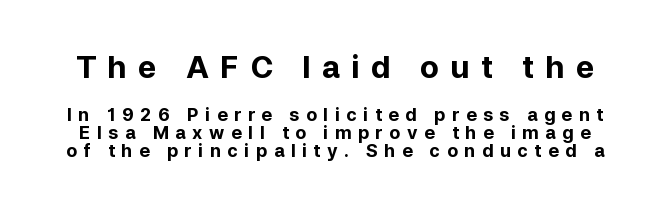
The image shows 31 px bold sans-serif type, upright; set tight line spacing (1.01x), unusually wide letter spacing (+0.36 em), not underlined; the first (top) block is 1.72x larger; low stroke contrast and a medium x-height.
